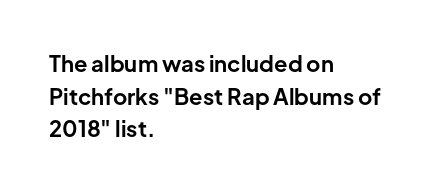
Q: Is the text bold? A: Yes.
Q: Is the text italic (slanted)? A: No, it is upright.
Q: Is the text underlined? A: No.
Q: How is the paragraph aligned? A: Left-aligned.
Q: Is the spacing between letters normal or unusually wide? A: Normal.
Q: Is the spacing between lines tight, normal or loose? A: Normal.
